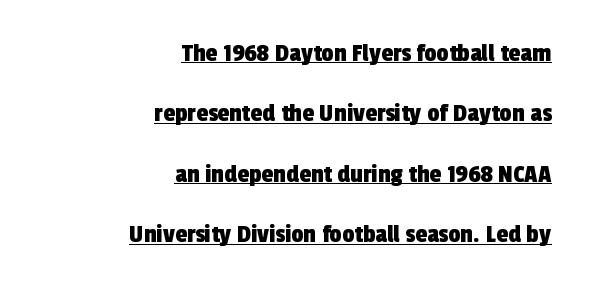
{"underline": "yes", "align": "right", "line_spacing": "loose", "line_spacing_ratio": 2.24, "letter_spacing": "normal", "letter_spacing_em": 0.0, "glyph_px": 27}
